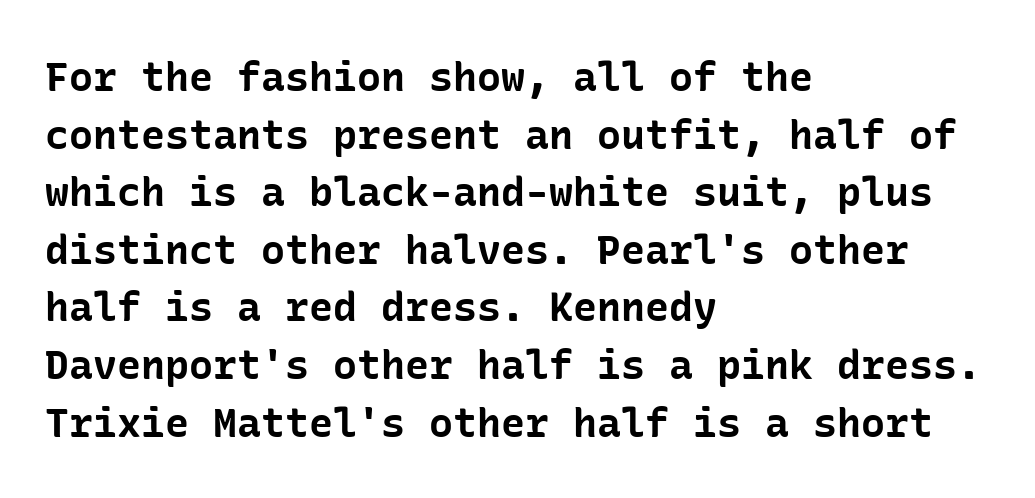
The image shows 40 px bold sans-serif type, upright; set left-aligned, normal line spacing (1.44x), normal letter spacing, not underlined; low stroke contrast and a medium x-height.
